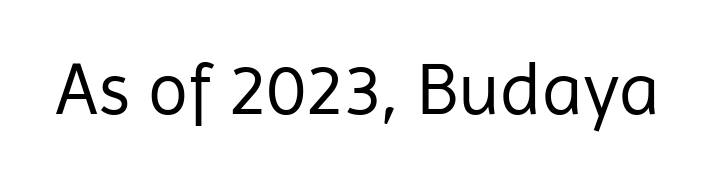
The image shows 74 px regular-weight sans-serif type, upright; set normal letter spacing, not underlined; low stroke contrast and a medium x-height.
